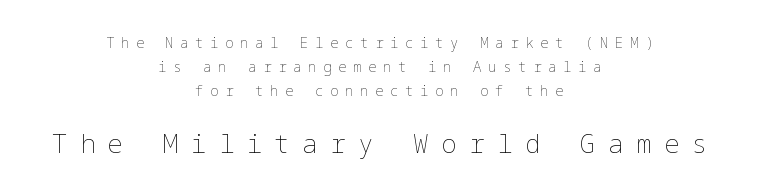
{"italic": "no", "bold": "no", "underline": "no", "align": "center", "line_spacing": "normal", "line_spacing_ratio": 1.7, "letter_spacing": "wide", "letter_spacing_em": 0.47, "larger_block": "second", "size_ratio": 1.86, "glyph_px": 26}
